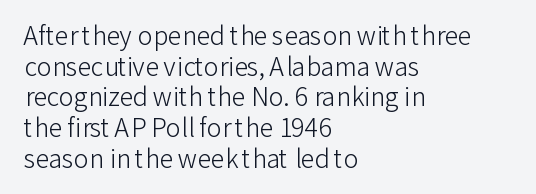
The image shows 25 px text type, upright; set left-aligned, line spacing 1.23x, normal letter spacing, not underlined.
